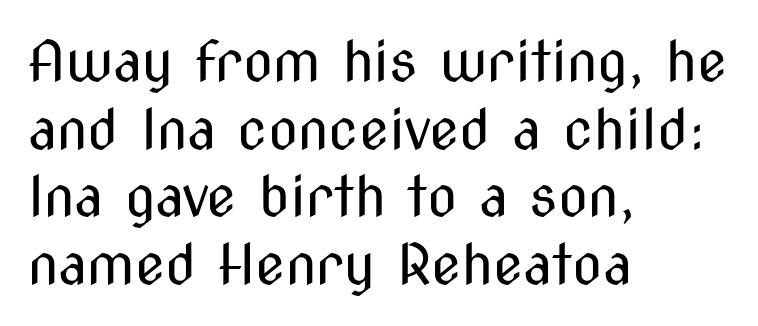
Grotesque or geometric, the face here clearly has no serifs. One-word summary of the alignment: left. The gaps between neighbouring characters are ordinary and unremarkable. The letters stand straight up with perfectly vertical stems.
